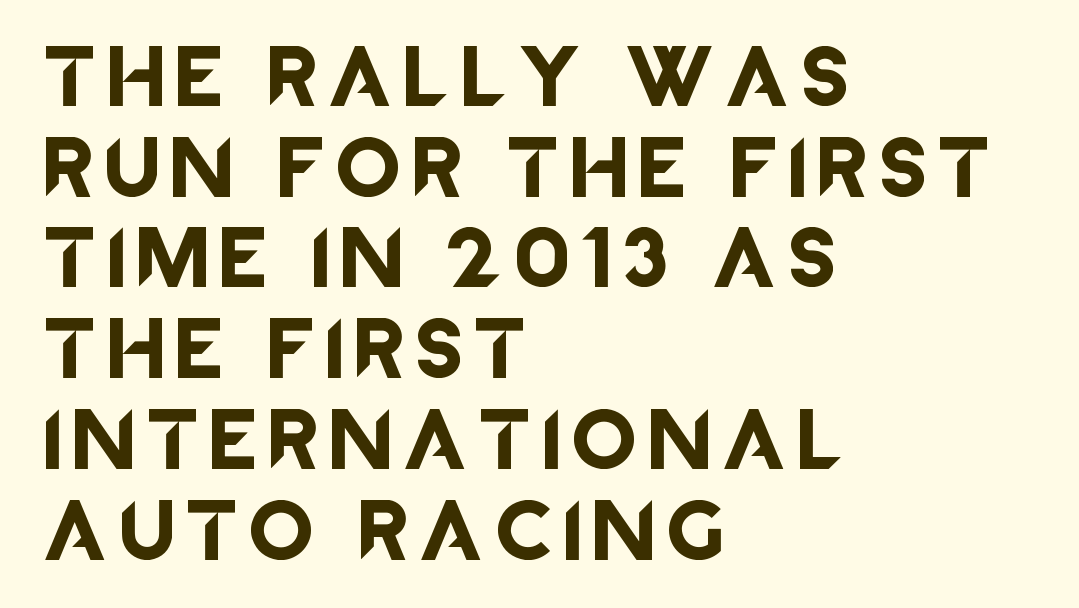
The image shows 63 px sans-serif type, upright; set left-aligned, normal line spacing (1.44x), unusually wide letter spacing (+0.25 em), not underlined; low stroke contrast and a large x-height.
